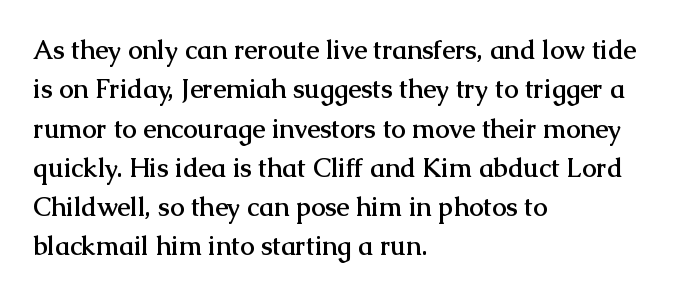
The image shows 26 px bold type, upright; set left-aligned, normal line spacing (1.51x), normal letter spacing, not underlined.
